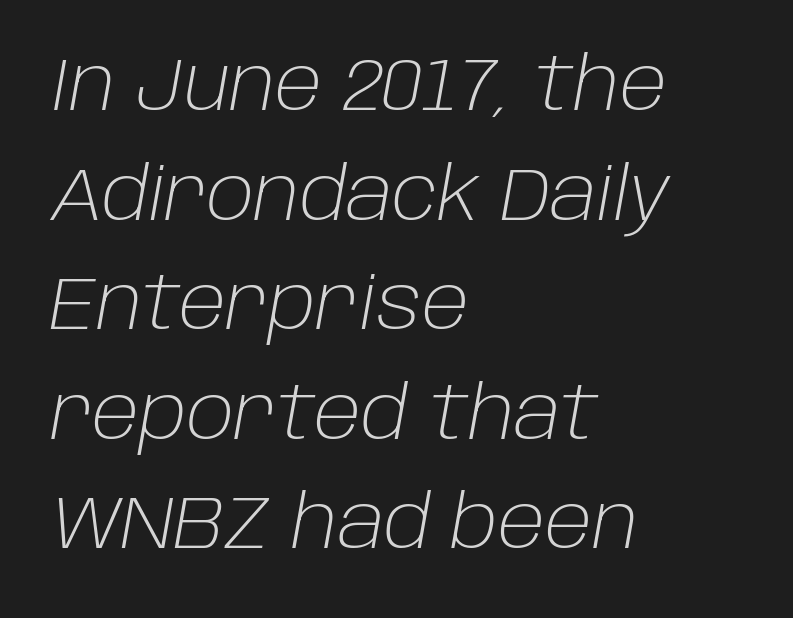
{"italic": "yes", "lean": "right", "slant_degrees": 10, "bold": "no", "weight": "light", "width": "normal", "stroke_contrast": "low", "x_height": "large", "monospaced": "no", "underline": "no", "align": "left", "line_spacing": "normal", "line_spacing_ratio": 1.48, "letter_spacing": "normal", "letter_spacing_em": 0.0, "glyph_px": 74}
